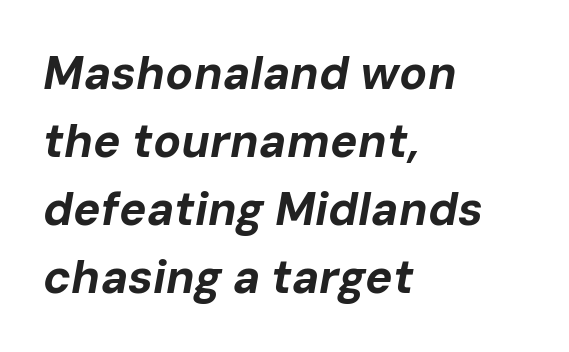
Q: Is the text bold? A: Yes.
Q: Is the text italic (slanted)? A: Yes, it leans right by about 10 degrees.
Q: Is the text underlined? A: No.
Q: How is the paragraph aligned? A: Left-aligned.
Q: Is the spacing between letters normal or unusually wide? A: Normal.
Q: Is the spacing between lines tight, normal or loose? A: Normal.
Q: Width (condensed, normal, or wide)? A: Normal.
Q: Stroke contrast? A: Low.
Q: x-height? A: Medium.
Q: Monospaced? A: No.
